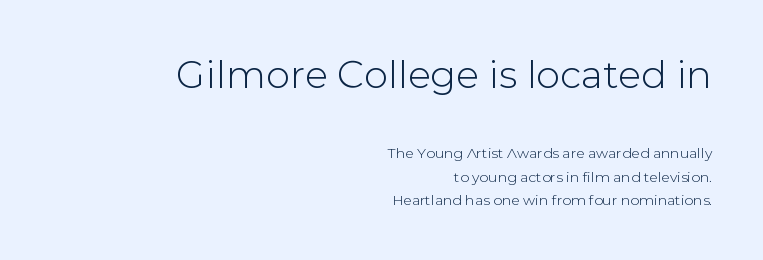
Q: Is the text italic (slanted)? A: No, it is upright.
Q: Is the typeface a serif or a sans-serif typeface? A: Sans-serif.
Q: Is the text underlined? A: No.
Q: How is the paragraph aligned? A: Right-aligned.
Q: Is the spacing between letters normal or unusually wide? A: Normal.
Q: Is the spacing between lines tight, normal or loose? A: Normal.
Q: Which block of text is set in a larger size, the first (top) or the second (bottom)? A: The first (top) one.
Q: Width (condensed, normal, or wide)? A: Normal.
Q: Stroke contrast? A: Low.
Q: x-height? A: Medium.
Q: Monospaced? A: No.
